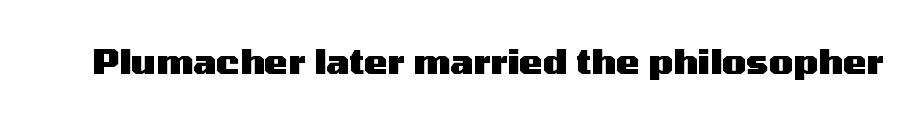
Q: Is the text bold? A: Yes.
Q: Is the text italic (slanted)? A: No, it is upright.
Q: Is the typeface a serif or a sans-serif typeface? A: Sans-serif.
Q: Is the text underlined? A: No.
Q: Is the spacing between letters normal or unusually wide? A: Normal.
Q: Width (condensed, normal, or wide)? A: Wide.
Q: Stroke contrast? A: Medium.
Q: x-height? A: Medium.
Q: Monospaced? A: No.
